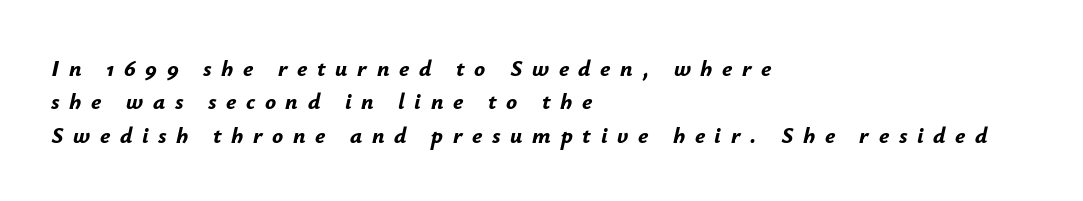
The sample has been set heavy, in full bold. Normally led — the rows are evenly, conventionally spaced. The glyphs are unaccompanied by any horizontal stroke below them. Words appear elongated and porous because spacing is wide.
